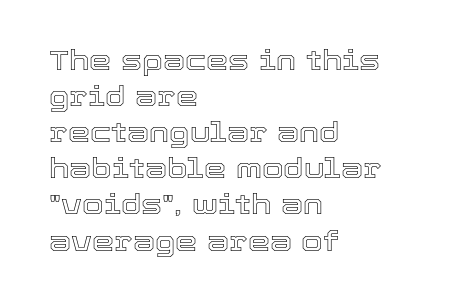
Characters remain perfectly vertical along every line. This rendering features lettering with no underline. The passage shown is typed in a proportional face where columns would drift. Normally led — the rows are evenly, conventionally spaced.
